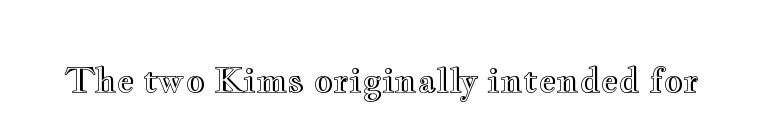
{"italic": "no", "width": "wide", "x_height": "small", "monospaced": "no", "underline": "no", "letter_spacing": "normal", "letter_spacing_em": 0.0, "glyph_px": 34}
